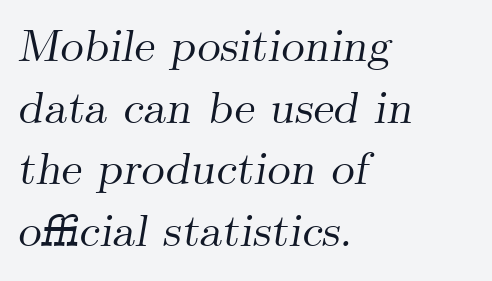
The image shows 46 px serif type, italic (leaning right); set left-aligned, normal line spacing (1.34x), normal letter spacing, not underlined; medium stroke contrast and a small x-height.
